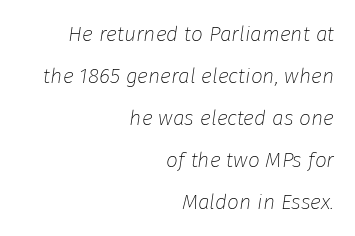
Quick note: interline space is abundant. Layout note: lines flush right. Does extra space separate the letters? No, they use regular spacing. The strip under each line holds only bare page. If you drew a line through each stem, it would be angled.
